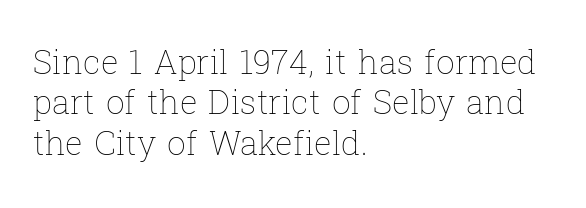
The image shows 33 px thin type, upright; set left-aligned, line spacing 1.22x, normal letter spacing, not underlined; low stroke contrast and a medium x-height.
